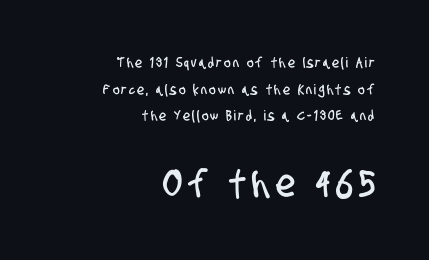
The letters advance in unequal steps, a hallmark of proportional type. The typesetter chose a ragged-left arrangement here. Whoever set this made the second block the dominant, larger element. The string is rendered with underlining switched off. Students, observe: this is what heavily led, spacious text looks like.
